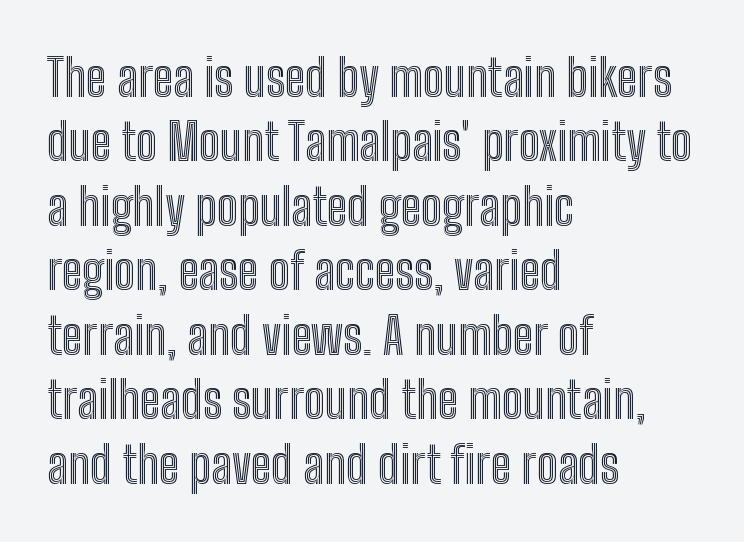
Q: Is the text italic (slanted)? A: No, it is upright.
Q: Is the text underlined? A: No.
Q: How is the paragraph aligned? A: Left-aligned.
Q: Is the spacing between letters normal or unusually wide? A: Normal.
Q: Is the spacing between lines tight, normal or loose? A: Normal.
Q: Width (condensed, normal, or wide)? A: Condensed.
Q: x-height? A: Medium.
Q: Monospaced? A: No.
